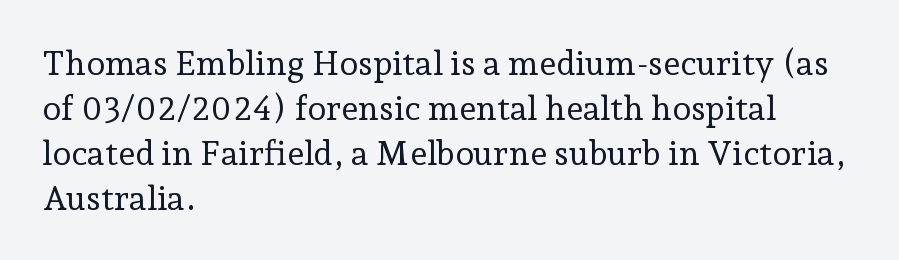
Line spacing here is normal. Is there any slant? The stems are plumb. The letters advance in unequal steps, a hallmark of proportional type. Notice how the passage keeps a crisp vertical edge on the left only.
